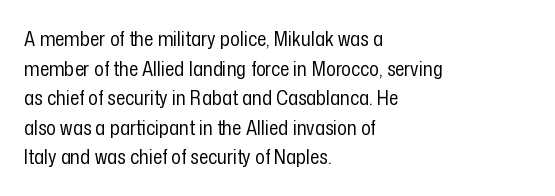
The image shows 20 px text type, upright; set left-aligned, normal line spacing (1.48x), normal letter spacing, not underlined.
